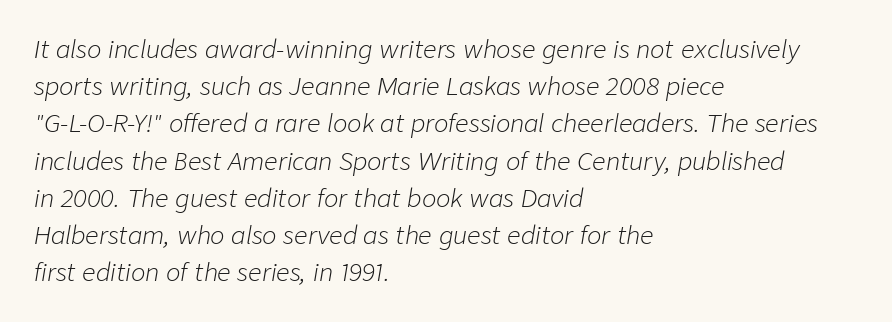
The face used here has a pronounced slope to its letters. These lines keep a tight, regular rhythm from letter to letter. The space directly below the letters is spotless. Does the copy run flush right? No — it runs flush left. If you measured baseline to baseline, you'd find a middling distance.
